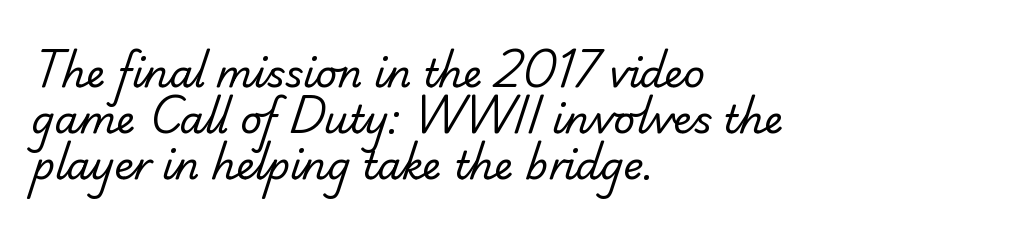
Q: Is the text bold? A: No.
Q: Is the typeface a serif or a sans-serif typeface? A: Sans-serif.
Q: Is the text underlined? A: No.
Q: How is the paragraph aligned? A: Left-aligned.
Q: Is the spacing between letters normal or unusually wide? A: Normal.
Q: Width (condensed, normal, or wide)? A: Normal.
Q: Stroke contrast? A: Low.
Q: x-height? A: Small.
Q: Monospaced? A: No.
